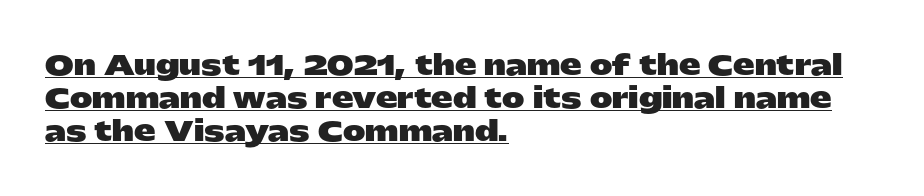
Rendered with straight, roman letterforms. The sample's only ornament is a line tracing under the words. Line starts are locked; line ends wander. You'd pick this weight for a headline — it's a proper bold.
